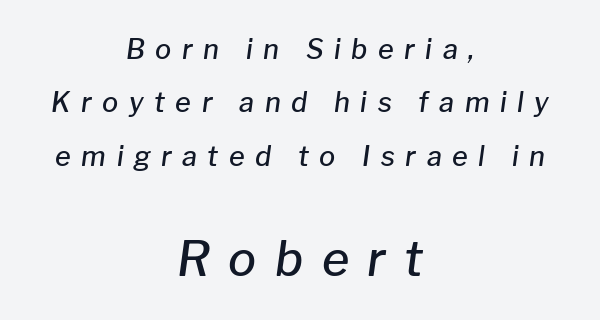
The type is letterspaced generously, with wide tracking. As a designer I'd log this as weight 600, semibold. Horizontal bands of white between lines are thick stripes. The lines are quadded center.
